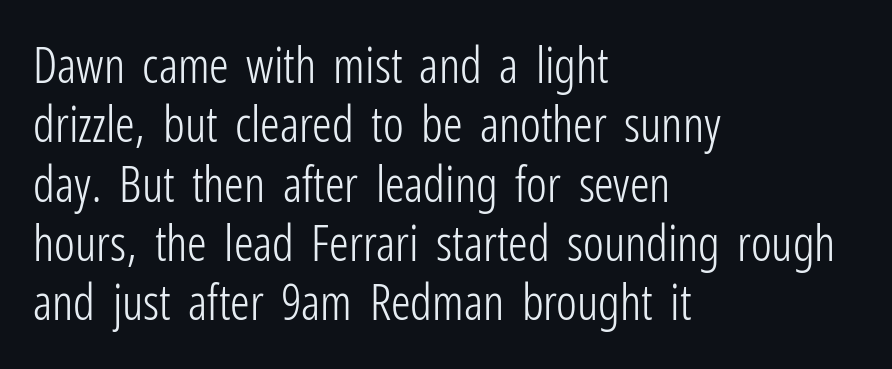
Teacher's note: observe the even left margin — that is flush-left alignment. Each letter's strokes conclude bluntly, with no projecting serifs. Look at the tracking — it's just the regular setting, nothing added. A typesetter would call this proportional, since set widths differ per character. Tall strokes in this sample are plumb rather than angled. Weight: in the light-to-regular range.
